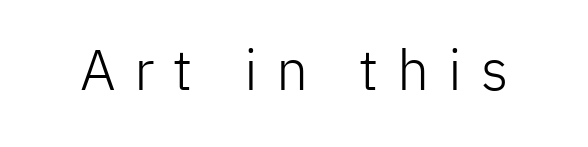
The typeface chosen for these lines omits serifs. The cut favours lightness, reaching ordinary text weight at its darkest. Words float on clear page, feet unadorned. Looks like regular typesetting: each glyph gets only the width it needs.
